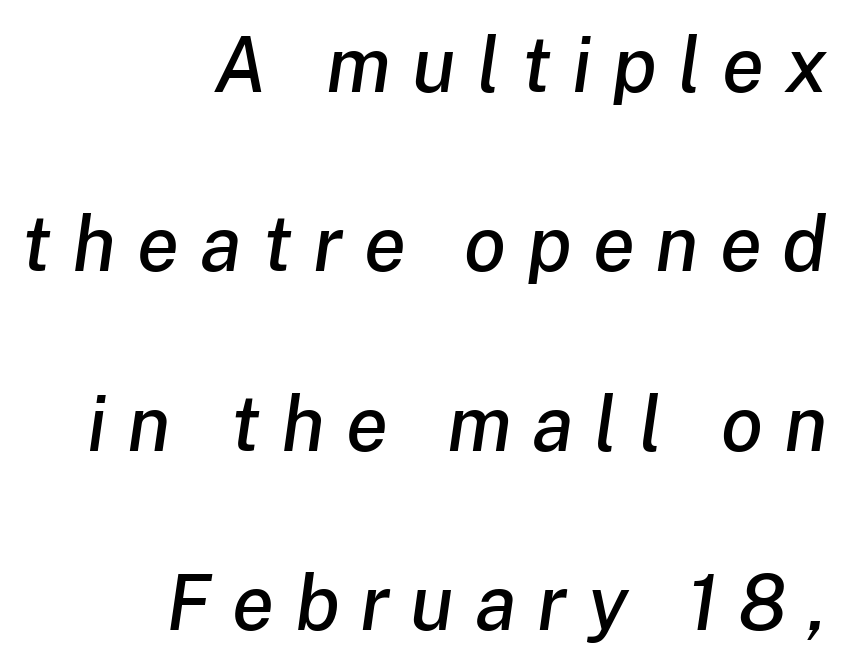
Q: Is the text italic (slanted)? A: Yes, it leans right by about 8 degrees.
Q: Is the text underlined? A: No.
Q: How is the paragraph aligned? A: Right-aligned.
Q: Is the spacing between letters normal or unusually wide? A: Unusually wide.
Q: Is the spacing between lines tight, normal or loose? A: Loose.
Q: Width (condensed, normal, or wide)? A: Normal.
Q: Stroke contrast? A: Low.
Q: x-height? A: Medium.
Q: Monospaced? A: No.
